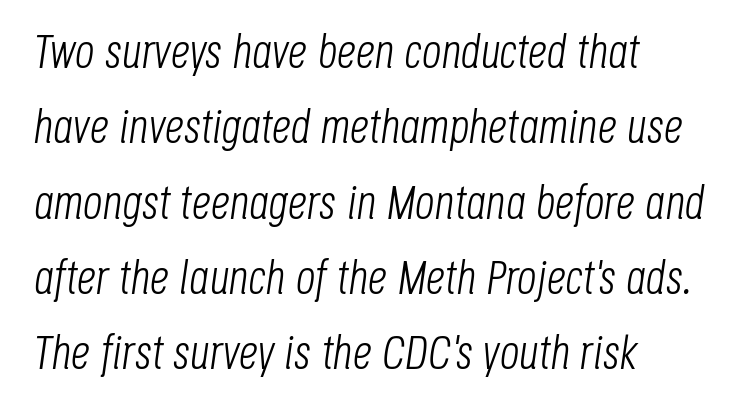
{"italic": "yes", "lean": "right", "slant_degrees": 8, "bold": "no", "weight": "light", "width": "condensed", "stroke_contrast": "low", "x_height": "large", "monospaced": "no", "underline": "no", "align": "left", "line_spacing": "normal", "line_spacing_ratio": 1.57, "letter_spacing": "normal", "letter_spacing_em": 0.0, "glyph_px": 48}
